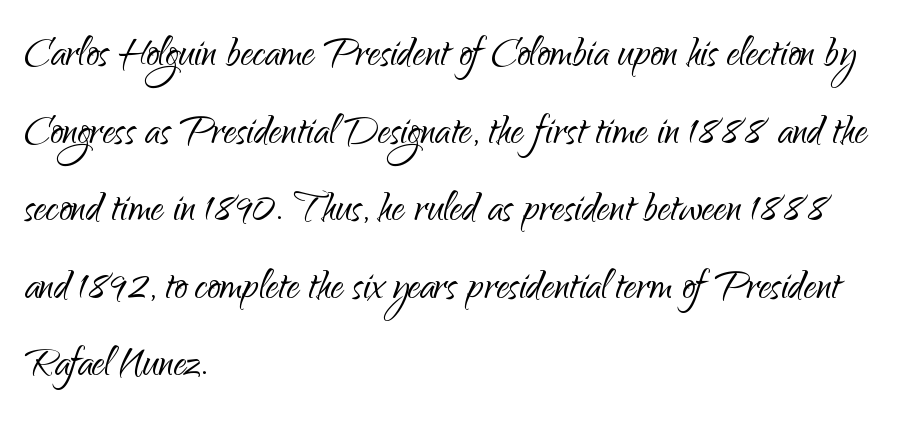
{"serif": "no", "bold": "no", "weight": "light", "width": "normal", "stroke_contrast": "low", "x_height": "small", "monospaced": "no", "underline": "no", "align": "left", "line_spacing": "normal", "line_spacing_ratio": 1.52, "letter_spacing": "normal", "letter_spacing_em": 0.0, "glyph_px": 51}
